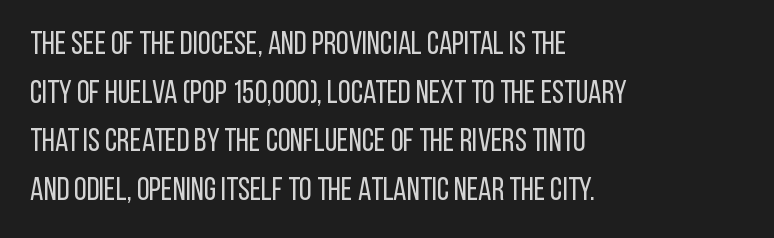
{"serif": "no", "italic": "no", "bold": "no", "weight": "regular", "width": "condensed", "stroke_contrast": "low", "x_height": "large", "monospaced": "no", "underline": "no", "align": "left", "line_spacing": "normal", "line_spacing_ratio": 1.52, "letter_spacing": "normal", "letter_spacing_em": 0.0, "glyph_px": 32}
